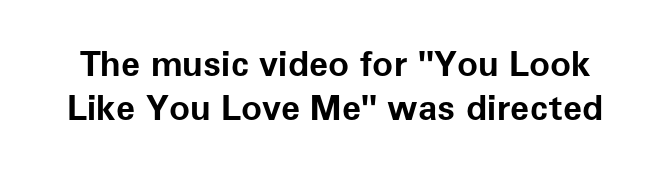
Unlike italic type, these characters show no tilt at all. What kind of face is this? One without serifs — a sans. Spacing verdict: proportional, widths tailored to each character. In terms of leading, this rendering sits right in the middle. Is the type bold? Yes — the strokes are clearly thick and heavy. Nothing unusual about the tracking: characters are spaced as the font intends.
